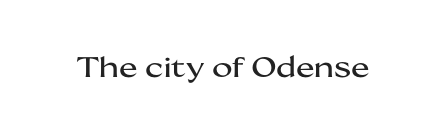
The image shows 28 px wide type, upright; set normal letter spacing, not underlined; medium stroke contrast and a medium x-height.
